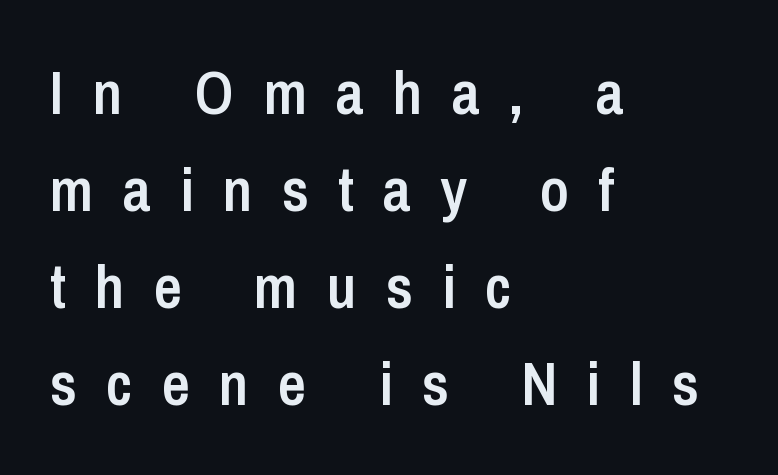
Q: Is the text bold? A: Semi-bold.
Q: Is the text italic (slanted)? A: No, it is upright.
Q: Is the typeface a serif or a sans-serif typeface? A: Sans-serif.
Q: Is the text underlined? A: No.
Q: How is the paragraph aligned? A: Left-aligned.
Q: Is the spacing between letters normal or unusually wide? A: Unusually wide.
Q: Is the spacing between lines tight, normal or loose? A: Normal.
Q: Width (condensed, normal, or wide)? A: Condensed.
Q: Stroke contrast? A: Low.
Q: x-height? A: Medium.
Q: Monospaced? A: No.
